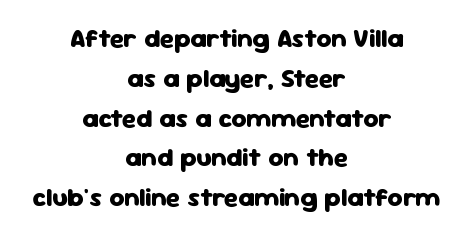
Q: Is the text bold? A: Yes.
Q: Is the text italic (slanted)? A: No, it is upright.
Q: Is the text underlined? A: No.
Q: How is the paragraph aligned? A: Centered.
Q: Is the spacing between letters normal or unusually wide? A: Normal.
Q: Is the spacing between lines tight, normal or loose? A: Normal.
